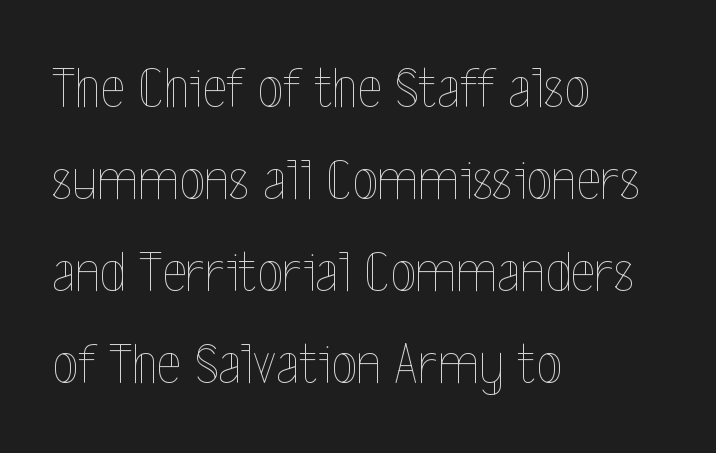
Q: Is the text bold? A: No.
Q: Is the text italic (slanted)? A: No, it is upright.
Q: Is the text underlined? A: No.
Q: How is the paragraph aligned? A: Left-aligned.
Q: Is the spacing between letters normal or unusually wide? A: Normal.
Q: Is the spacing between lines tight, normal or loose? A: Normal.
Q: Width (condensed, normal, or wide)? A: Condensed.
Q: x-height? A: Medium.
Q: Monospaced? A: No.
